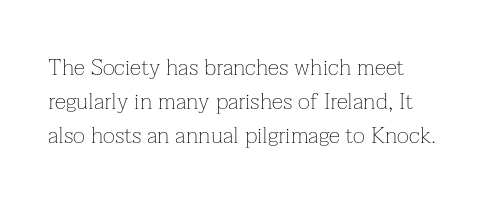
The vertical gap from one line to the next is medium. In terms of posture, this sample is upright. The characters are drawn with everyday or finer stroke widths. This rendering features lettering with no underline. Inter-character spacing is left at the font's built-in metrics.
